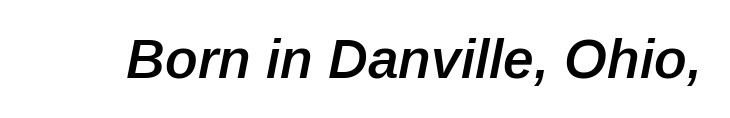
{"italic": "yes", "lean": "right", "slant_degrees": 12, "bold": "semi", "weight": "semibold", "width": "normal", "stroke_contrast": "low", "x_height": "medium", "monospaced": "no", "underline": "no", "letter_spacing": "normal", "letter_spacing_em": 0.0, "glyph_px": 55}
